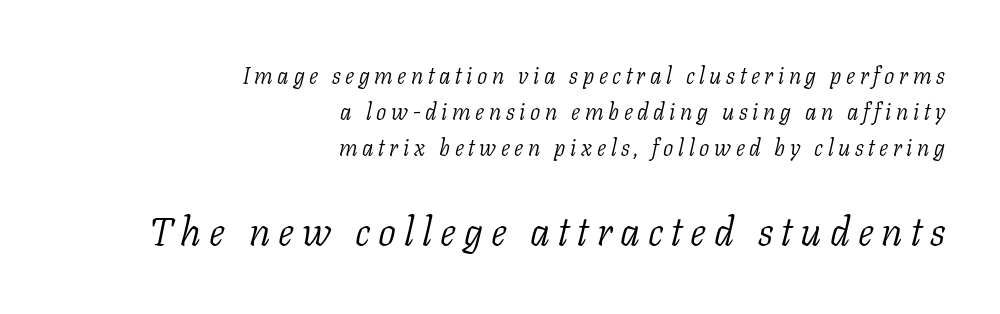
The leading is moderate, giving the passage an even texture. Is this a fixed-width face? No — the glyphs have proportional, varying widths. If you drew a line through each stem, it would be angled. Alignment: flush right. Short note: letters widely spaced.
